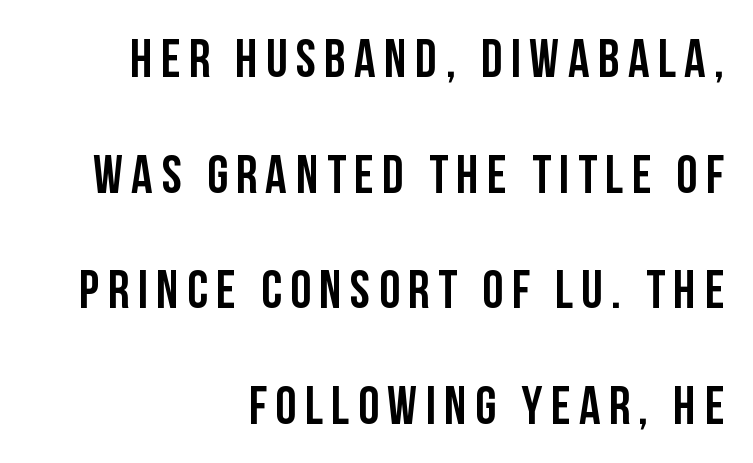
Every row of glyphs terminates at an identical x-position on the right. This is the regular roman posture of the typeface. Proportional: the letters do not fall into vertical columns. Underline: absent. Leading: increased.
